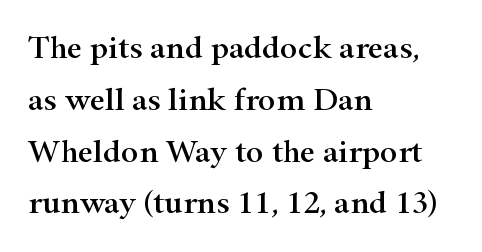
Leftover space on each line is placed entirely after the last word. A typesetter would mark this as roman, not italic. Evenly set lines give the paragraph a standard silhouette. Each letter keeps its own natural width here, so spacing adapts to shape.
